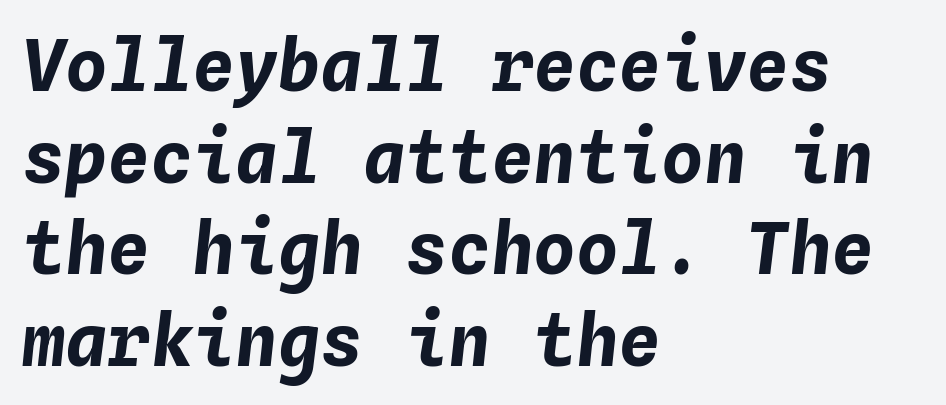
Has an underline been added? It has not. No extra tracking has been applied to these lines. Each letter, wide or thin by design, is forced into the same width here. Typographic density is high because the face is bold. Typeset ragged right — the left edge is the straight one. This block has exactly the height ordinary leading produces.
